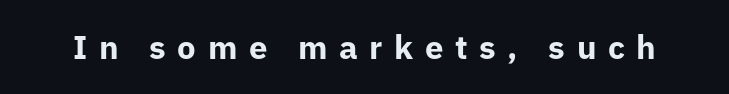
Q: Is the text bold? A: Yes.
Q: Is the text italic (slanted)? A: No, it is upright.
Q: Is the typeface a serif or a sans-serif typeface? A: Sans-serif.
Q: Is the text underlined? A: No.
Q: Is the spacing between letters normal or unusually wide? A: Unusually wide.
Q: Width (condensed, normal, or wide)? A: Normal.
Q: Stroke contrast? A: Low.
Q: x-height? A: Medium.
Q: Monospaced? A: No.
